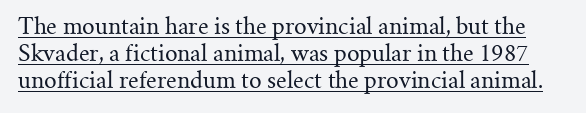
Designer's note — italics off, roman on. A rule runs beneath these lines of type. The face used here is rendered with its standard letterfit. The letters look calm and open, with moderate or lighter stems.
